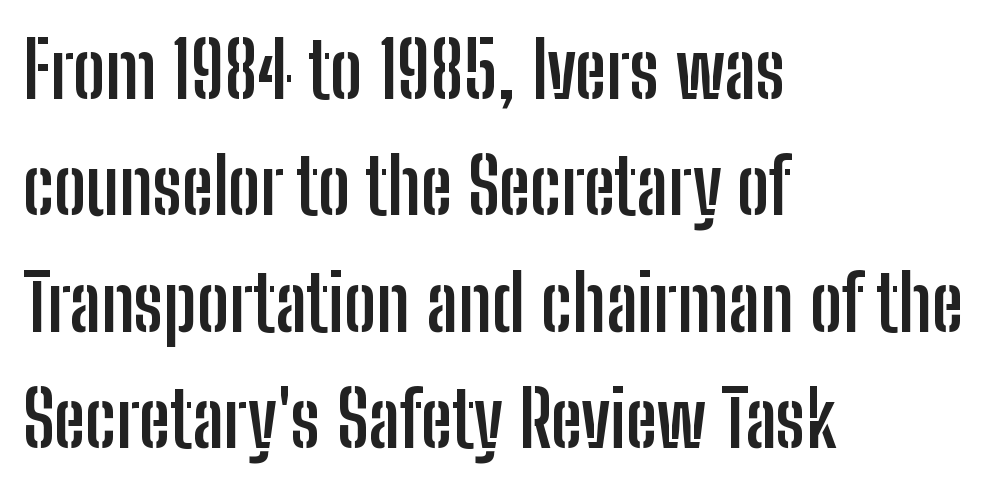
{"serif": "no", "italic": "no", "bold": "yes", "weight": "semibold", "width": "condensed", "stroke_contrast": "low", "x_height": "medium", "monospaced": "no", "underline": "no", "align": "left", "line_spacing": "normal", "line_spacing_ratio": 1.51, "letter_spacing": "normal", "letter_spacing_em": 0.0, "glyph_px": 77}
